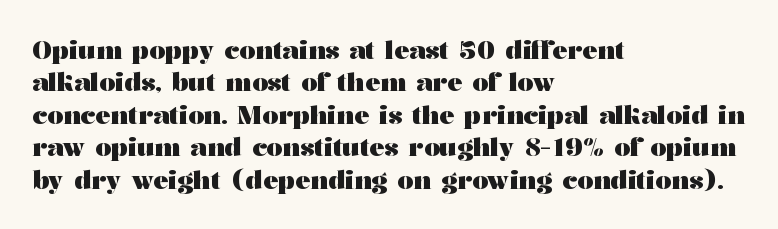
Q: Is the text bold? A: Yes.
Q: Is the text italic (slanted)? A: No, it is upright.
Q: Is the text underlined? A: No.
Q: How is the paragraph aligned? A: Left-aligned.
Q: Is the spacing between letters normal or unusually wide? A: Normal.
Q: Is the spacing between lines tight, normal or loose? A: Normal.
